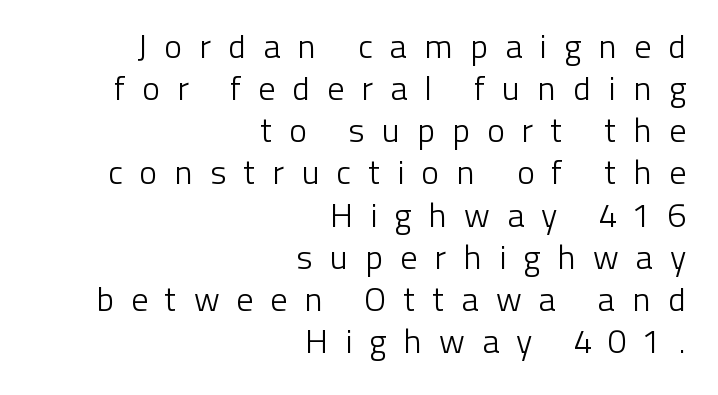
Q: Is the text bold? A: No.
Q: Is the text italic (slanted)? A: No, it is upright.
Q: Is the typeface a serif or a sans-serif typeface? A: Sans-serif.
Q: Is the text underlined? A: No.
Q: How is the paragraph aligned? A: Right-aligned.
Q: Is the spacing between letters normal or unusually wide? A: Unusually wide.
Q: Width (condensed, normal, or wide)? A: Normal.
Q: Stroke contrast? A: Low.
Q: x-height? A: Medium.
Q: Monospaced? A: No.
